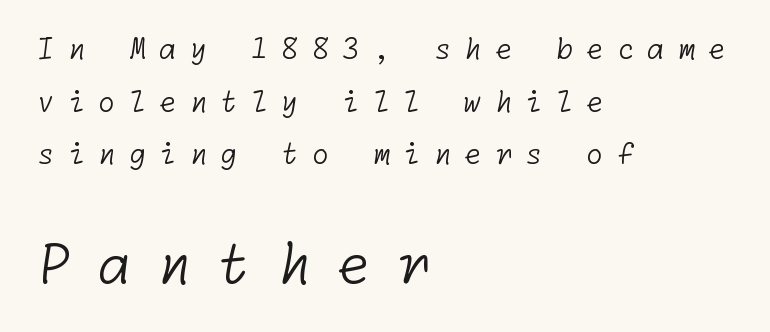
{"serif": "no", "bold": "no", "weight": "light", "width": "normal", "stroke_contrast": "low", "x_height": "medium", "underline": "no", "align": "left", "line_spacing_ratio": 1.88, "letter_spacing": "wide", "letter_spacing_em": 0.47, "larger_block": "second", "size_ratio": 1.96, "glyph_px": 55}
